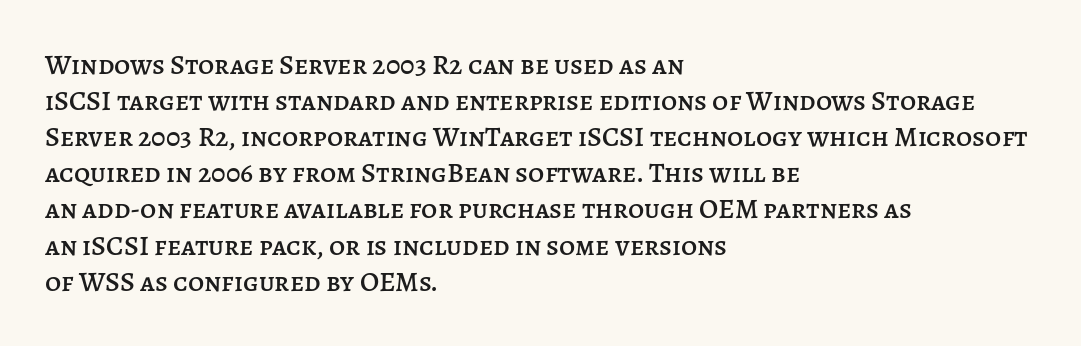
The axis of the letterforms is exactly vertical. The tracking reads as untouched default to a designer's eye. The space directly below the letters is spotless. Varying glyph widths throughout — classic text-font behaviour.
